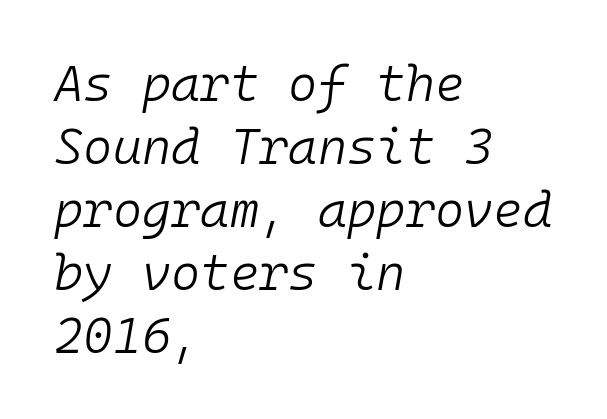
{"italic": "yes", "lean": "right", "slant_degrees": 10, "bold": "no", "weight": "light", "width": "normal", "stroke_contrast": "low", "x_height": "medium", "monospaced": "yes", "underline": "no", "align": "left", "line_spacing": "normal", "line_spacing_ratio": 1.26, "letter_spacing": "normal", "letter_spacing_em": 0.0, "glyph_px": 50}
